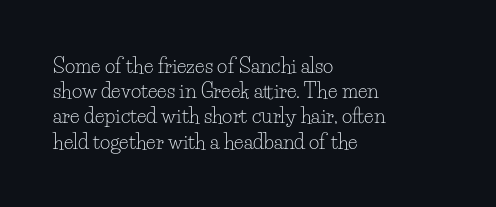
Q: Is the text bold? A: No.
Q: Is the text italic (slanted)? A: No, it is upright.
Q: Is the text underlined? A: No.
Q: How is the paragraph aligned? A: Left-aligned.
Q: Is the spacing between letters normal or unusually wide? A: Normal.
Q: Is the spacing between lines tight, normal or loose? A: Normal.
